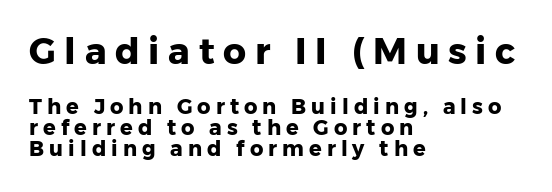
Q: Is the text bold? A: Yes.
Q: Is the text italic (slanted)? A: No, it is upright.
Q: Is the typeface a serif or a sans-serif typeface? A: Sans-serif.
Q: Is the text underlined? A: No.
Q: How is the paragraph aligned? A: Left-aligned.
Q: Is the spacing between letters normal or unusually wide? A: Unusually wide.
Q: Is the spacing between lines tight, normal or loose? A: Tight.
Q: Which block of text is set in a larger size, the first (top) or the second (bottom)? A: The first (top) one.
Q: Width (condensed, normal, or wide)? A: Normal.
Q: Stroke contrast? A: Low.
Q: x-height? A: Medium.
Q: Monospaced? A: No.
